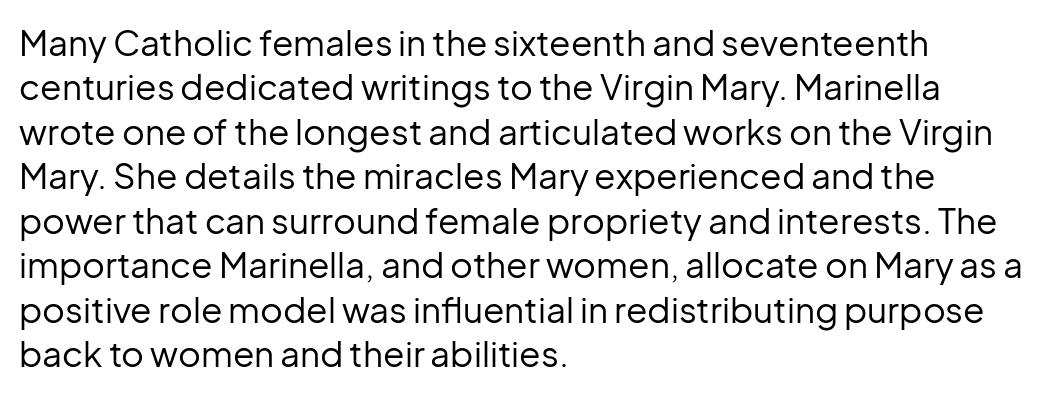
The image shows 35 px regular-weight sans-serif type, upright; set left-aligned, normal line spacing (1.27x), normal letter spacing, not underlined; low stroke contrast and a medium x-height.
